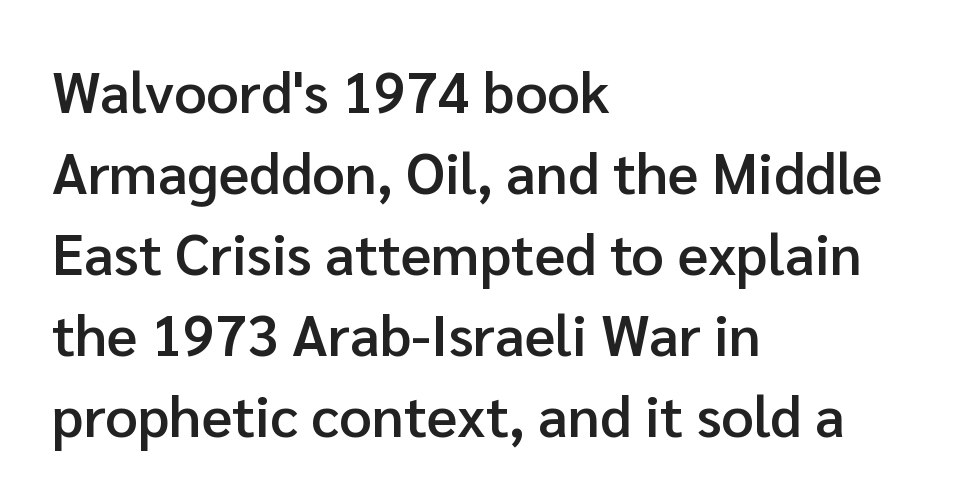
These lines keep a tight, regular rhythm from letter to letter. These lines are rendered in a variable-pitch font. The lettering holds an erect, upright posture throughout. The baseline area is clear. This rendering employs a face without finishing strokes, i.e., a sans-serif.
